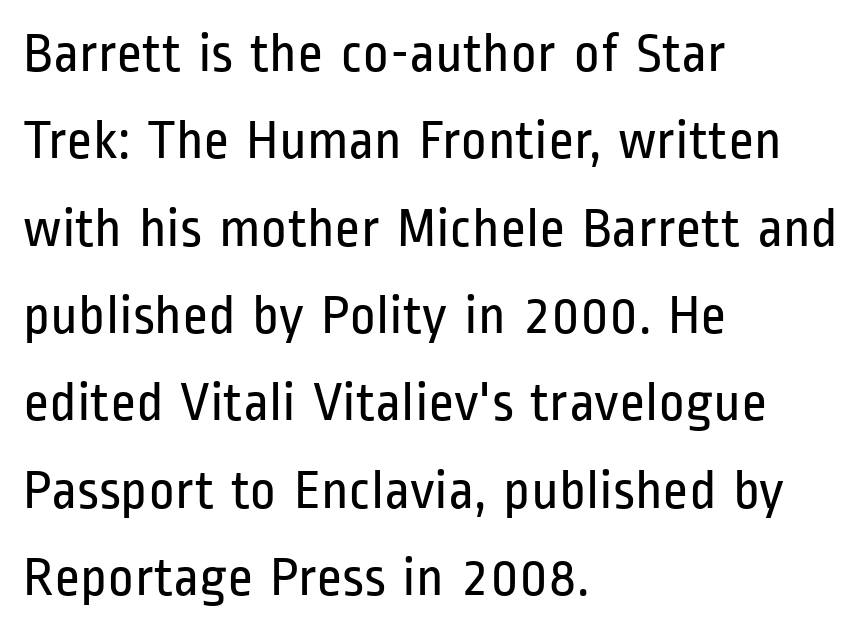
The image shows 56 px regular-weight, condensed sans-serif type, upright; set left-aligned, normal line spacing (1.56x), normal letter spacing, not underlined; low stroke contrast and a medium x-height.
